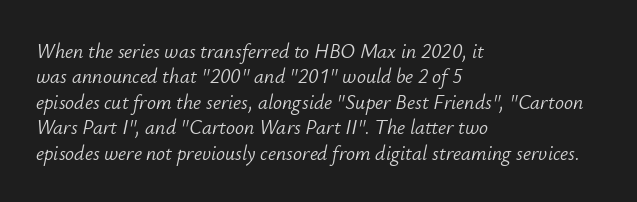
{"italic": "yes", "lean": "right", "slant_degrees": 12, "bold": "no", "underline": "no", "align": "left", "line_spacing": "normal", "line_spacing_ratio": 1.27, "letter_spacing": "normal", "letter_spacing_em": 0.0, "glyph_px": 20}
